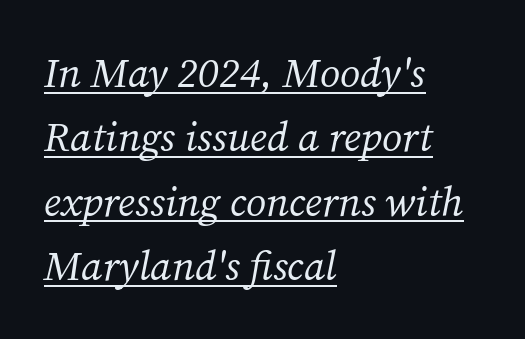
A serif font was chosen for this passage. Yep, that's italic — everything's leaning. Regular leading. No extra tracking has been applied to these lines. In designer terms, the underline attribute is active on this setting. Layout note: lines flush left.
